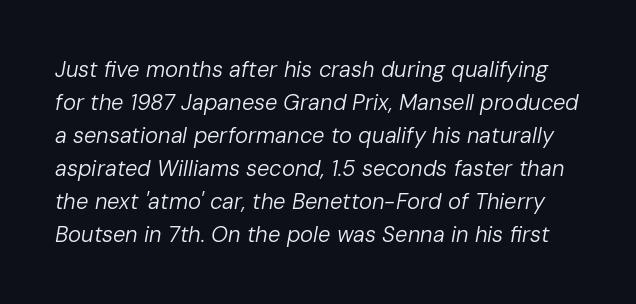
{"italic": "yes", "lean": "right", "slant_degrees": 10, "bold": "no", "underline": "no", "line_spacing": "normal", "line_spacing_ratio": 1.5, "letter_spacing": "normal", "letter_spacing_em": 0.0, "glyph_px": 22}
